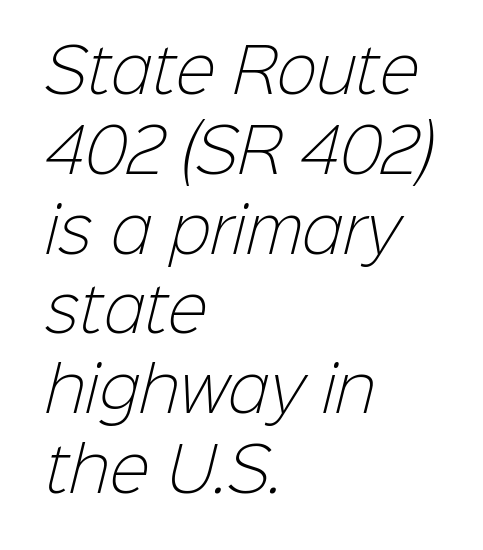
Stroke mass is kept to a normal reading level or below. The strip under each line holds only bare page. Spacing verdict: proportional, widths tailored to each character. Every row of glyphs begins at an identical x-position on the left.
